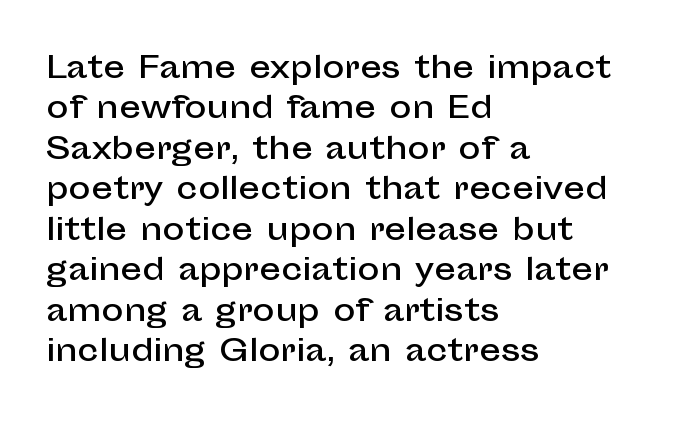
Is the letter spacing exaggerated? No — it looks like the ordinary default. The strip under each line holds only bare page. I'd call this a sans setting — the letters go barefoot. Does the leading feel generous? No, just average. The rag falls on the right side of this text block.
